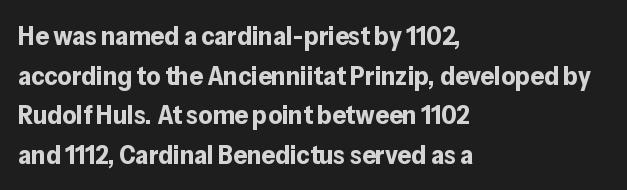
{"italic": "no", "bold": "yes", "underline": "no", "align": "left", "line_spacing": "normal", "line_spacing_ratio": 1.47, "letter_spacing": "normal", "letter_spacing_em": 0.0, "glyph_px": 27}
